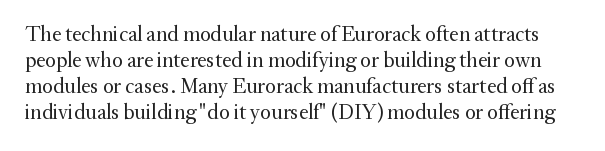
Descenders are the only things crossing below the line. A light-to-regular cut is what we see here. Between one letter and the next there's only the usual sliver of space. The lettering holds an erect, upright posture throughout.
